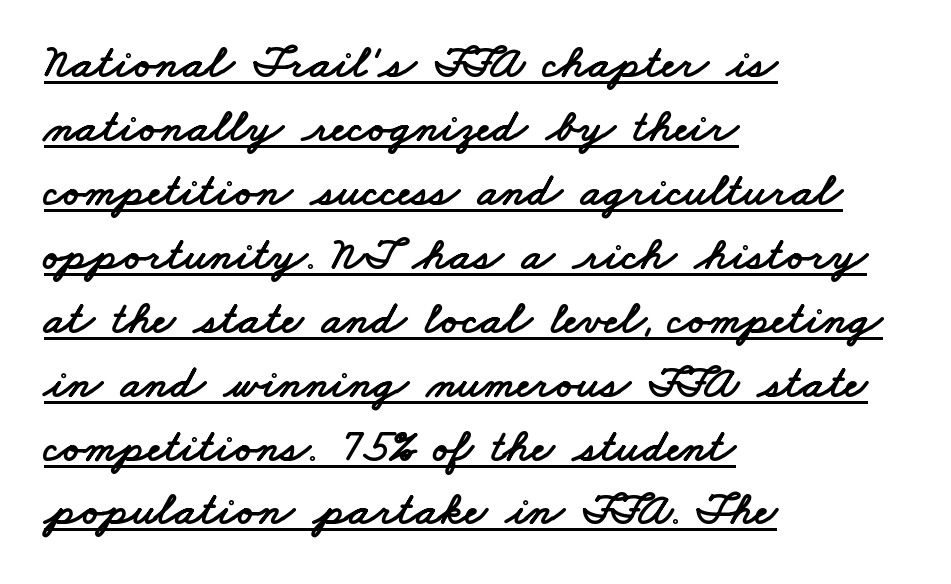
The image shows 47 px wide sans-serif type; set left-aligned, normal line spacing (1.36x), normal letter spacing, underlined; low stroke contrast and a small x-height.
